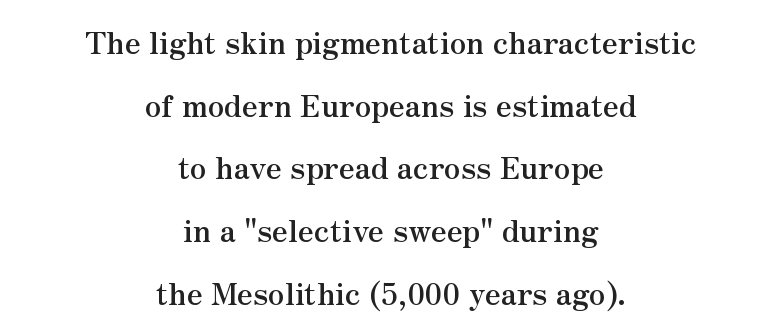
The image shows 30 px semibold serif type, upright; set centered, loose line spacing (2.09x), normal letter spacing, not underlined; medium stroke contrast and a small x-height.
